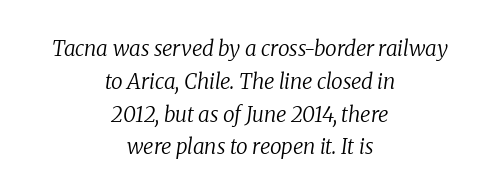
Leftover space on each line is divided equally before and after the words. Weight: regular or lighter. The gaps between neighbouring characters are ordinary and unremarkable. The zone under the glyphs is completely vacant.
